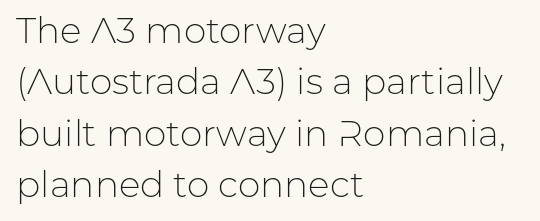
The image shows 36 px light sans-serif type, upright; set left-aligned, normal line spacing (1.43x), normal letter spacing, not underlined; low stroke contrast and a medium x-height.
